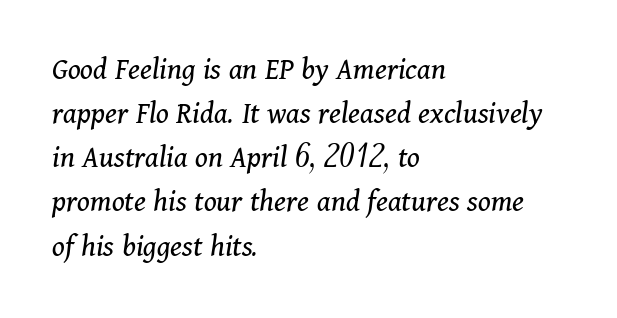
The image shows 32 px regular-weight serif type, italic (leaning right); set left-aligned, normal line spacing (1.38x), normal letter spacing, not underlined; medium stroke contrast and a medium x-height.
